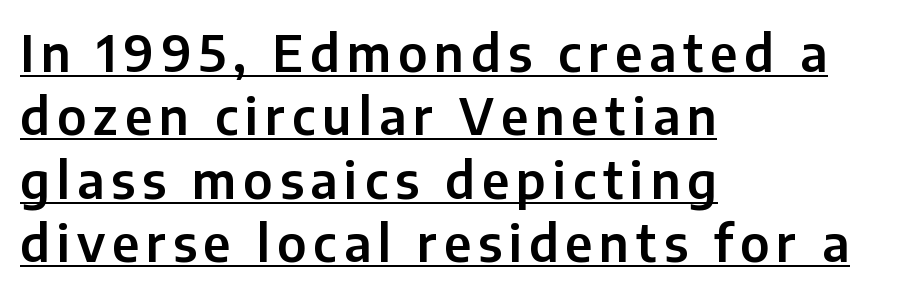
{"serif": "no", "italic": "no", "width": "normal", "stroke_contrast": "low", "x_height": "medium", "monospaced": "no", "underline": "yes", "align": "left", "line_spacing": "normal", "line_spacing_ratio": 1.27, "glyph_px": 50}
